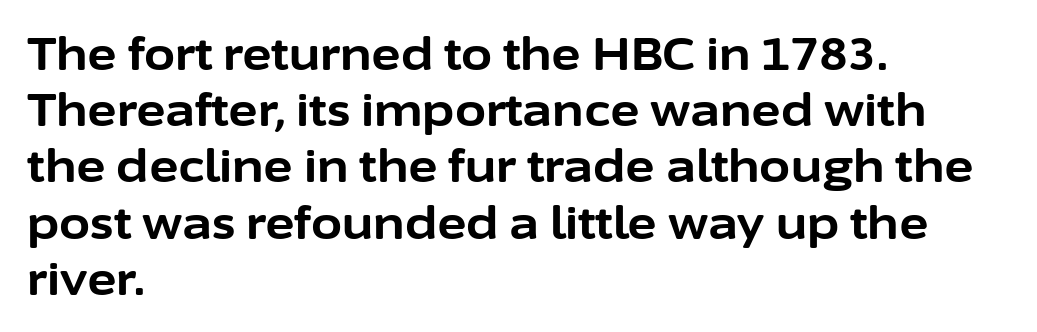
Q: Is the text bold? A: Yes.
Q: Is the text italic (slanted)? A: No, it is upright.
Q: Is the typeface a serif or a sans-serif typeface? A: Sans-serif.
Q: Is the text underlined? A: No.
Q: How is the paragraph aligned? A: Left-aligned.
Q: Is the spacing between letters normal or unusually wide? A: Normal.
Q: Is the spacing between lines tight, normal or loose? A: Normal.
Q: Width (condensed, normal, or wide)? A: Normal.
Q: Stroke contrast? A: Low.
Q: x-height? A: Medium.
Q: Monospaced? A: No.
